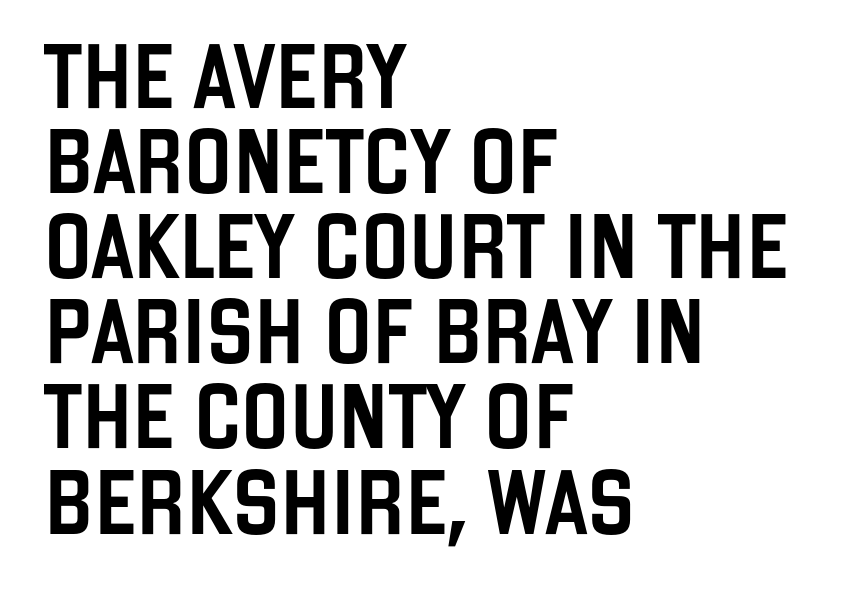
Q: Is the text italic (slanted)? A: No, it is upright.
Q: Is the typeface a serif or a sans-serif typeface? A: Sans-serif.
Q: Is the text underlined? A: No.
Q: How is the paragraph aligned? A: Left-aligned.
Q: Is the spacing between letters normal or unusually wide? A: Normal.
Q: Is the spacing between lines tight, normal or loose? A: Normal.
Q: Width (condensed, normal, or wide)? A: Condensed.
Q: Stroke contrast? A: Low.
Q: x-height? A: Large.
Q: Monospaced? A: No.
